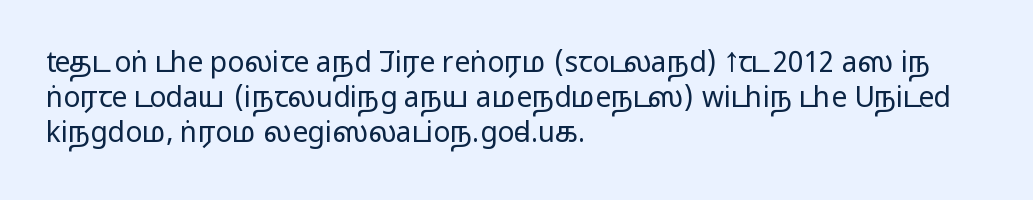
Q: Is the text bold? A: No.
Q: Is the text italic (slanted)? A: No, it is upright.
Q: Is the typeface a serif or a sans-serif typeface? A: Sans-serif.
Q: Is the text underlined? A: No.
Q: How is the paragraph aligned? A: Left-aligned.
Q: Is the spacing between letters normal or unusually wide? A: Normal.
Q: Is the spacing between lines tight, normal or loose? A: Normal.
Q: Width (condensed, normal, or wide)? A: Wide.
Q: Stroke contrast? A: Low.
Q: x-height? A: Medium.
Q: Monospaced? A: No.
